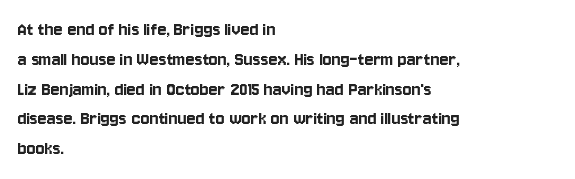
Q: Is the text italic (slanted)? A: No, it is upright.
Q: Is the text underlined? A: No.
Q: How is the paragraph aligned? A: Left-aligned.
Q: Is the spacing between letters normal or unusually wide? A: Normal.
Q: Is the spacing between lines tight, normal or loose? A: Normal.
